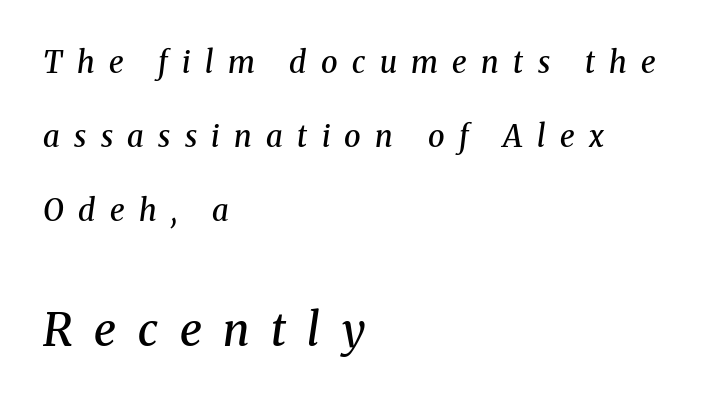
{"serif": "yes", "italic": "yes", "lean": "right", "slant_degrees": 8, "bold": "semi", "weight": "semibold", "width": "normal", "stroke_contrast": "medium", "x_height": "medium", "monospaced": "no", "underline": "no", "align": "left", "line_spacing": "loose", "line_spacing_ratio": 2.47, "letter_spacing": "wide", "letter_spacing_em": 0.48, "larger_block": "second", "size_ratio": 1.5, "glyph_px": 45}
